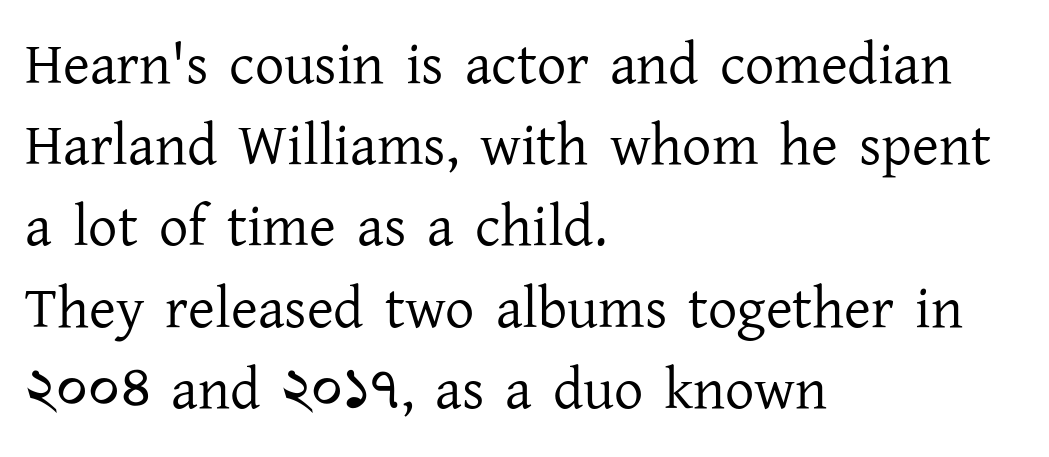
Q: Is the text bold? A: No.
Q: Is the text italic (slanted)? A: No, it is upright.
Q: Is the typeface a serif or a sans-serif typeface? A: Serif.
Q: Is the text underlined? A: No.
Q: How is the paragraph aligned? A: Left-aligned.
Q: Is the spacing between letters normal or unusually wide? A: Normal.
Q: Is the spacing between lines tight, normal or loose? A: Normal.
Q: Width (condensed, normal, or wide)? A: Normal.
Q: Stroke contrast? A: Low.
Q: x-height? A: Medium.
Q: Monospaced? A: No.
